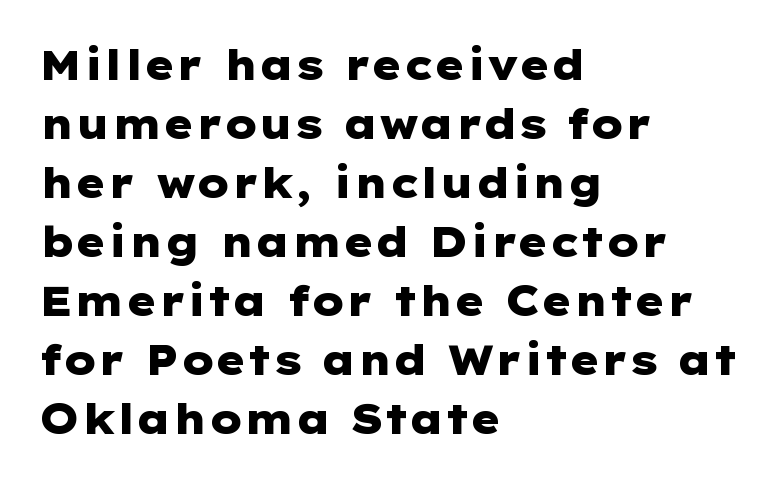
Bold? Absolutely — the strokes are thick and heavy. It's the straight-up-and-down kind of type. You can tell from the bare stems that sans-serif type was used. These lines stack with their left ends in a neat column. Does extra space separate the letters? No, they use regular spacing. A clean baseline with only descenders dipping below it.
